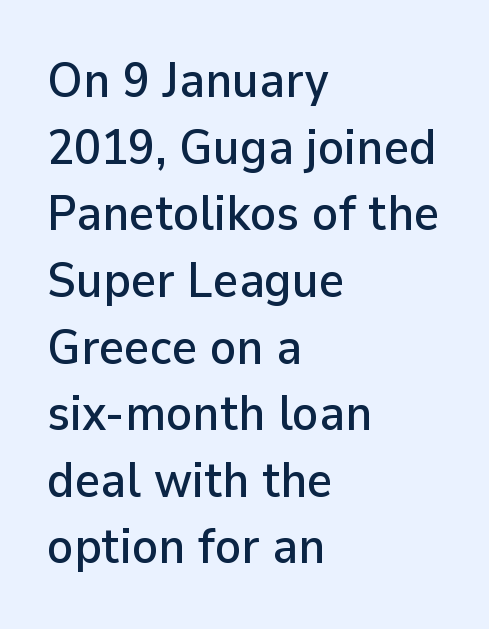
{"serif": "no", "italic": "no", "width": "normal", "stroke_contrast": "low", "x_height": "medium", "monospaced": "no", "underline": "no", "align": "left", "line_spacing": "normal", "line_spacing_ratio": 1.36, "letter_spacing": "normal", "letter_spacing_em": 0.0, "glyph_px": 49}
